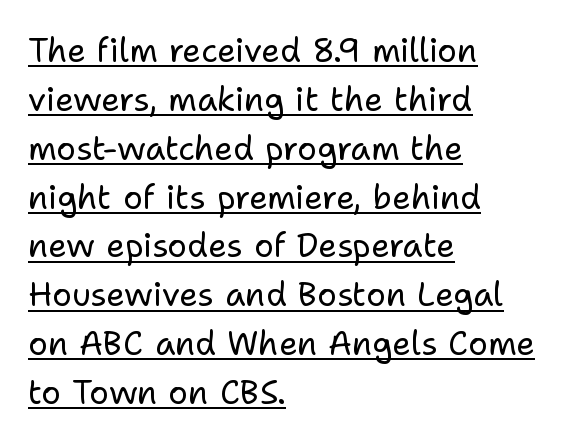
The image shows 33 px regular-weight sans-serif type, upright; set left-aligned, normal line spacing (1.48x), normal letter spacing, underlined; low stroke contrast and a medium x-height.
